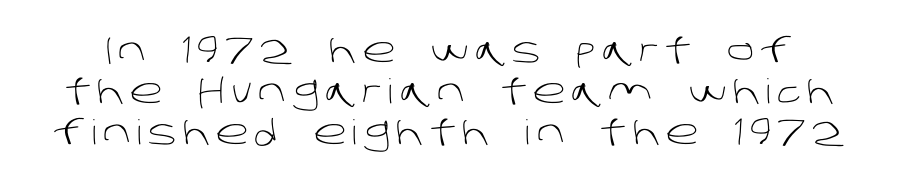
Q: Is the text bold? A: No.
Q: Is the typeface a serif or a sans-serif typeface? A: Sans-serif.
Q: Is the text underlined? A: No.
Q: Width (condensed, normal, or wide)? A: Normal.
Q: Stroke contrast? A: Low.
Q: x-height? A: Large.
Q: Monospaced? A: No.
